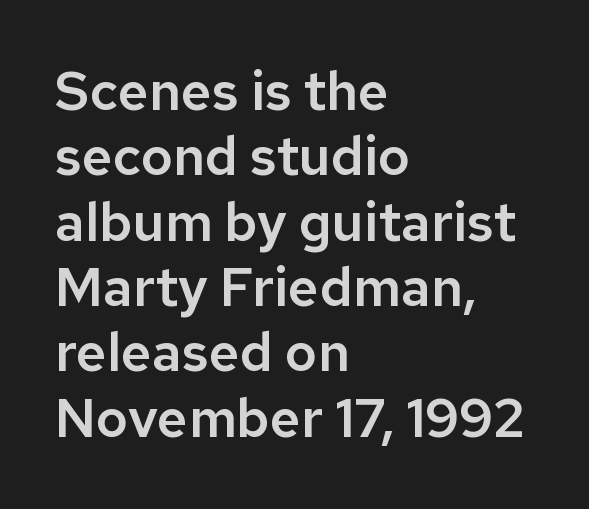
The image shows 54 px sans-serif type, upright; set left-aligned, line spacing 1.21x, normal letter spacing, not underlined; low stroke contrast and a medium x-height.
